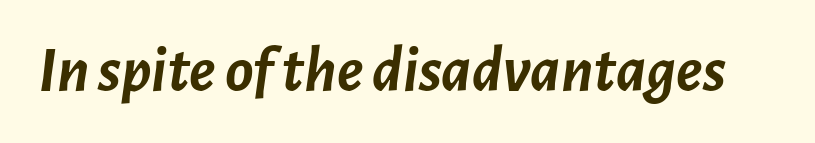
Q: Is the text bold? A: Yes.
Q: Is the text italic (slanted)? A: Yes, it leans right by about 7 degrees.
Q: Is the text underlined? A: No.
Q: Is the spacing between letters normal or unusually wide? A: Normal.
Q: Width (condensed, normal, or wide)? A: Normal.
Q: Stroke contrast? A: Low.
Q: x-height? A: Medium.
Q: Monospaced? A: No.
